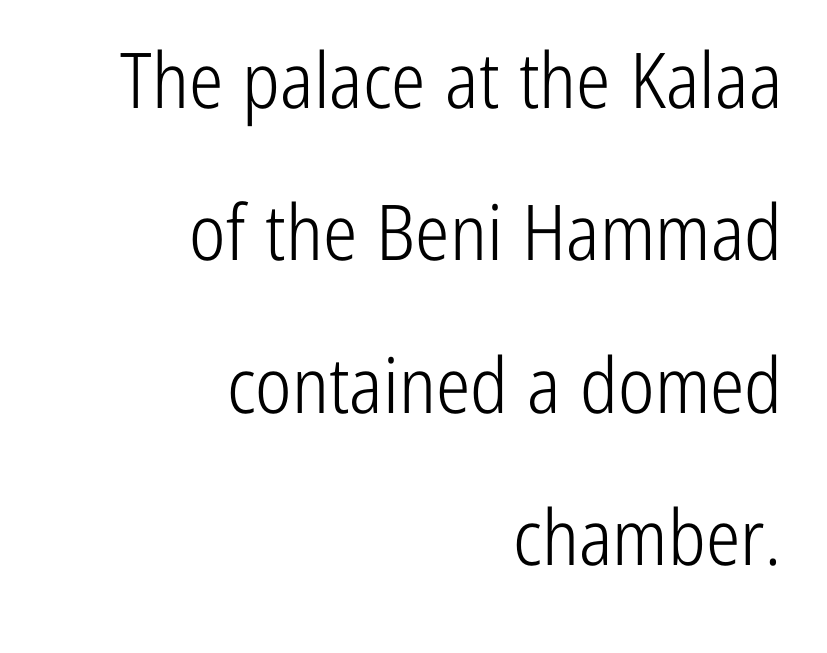
Q: Is the text bold? A: No.
Q: Is the text italic (slanted)? A: No, it is upright.
Q: Is the typeface a serif or a sans-serif typeface? A: Sans-serif.
Q: Is the text underlined? A: No.
Q: How is the paragraph aligned? A: Right-aligned.
Q: Is the spacing between letters normal or unusually wide? A: Normal.
Q: Is the spacing between lines tight, normal or loose? A: Loose.
Q: Width (condensed, normal, or wide)? A: Condensed.
Q: Stroke contrast? A: Low.
Q: x-height? A: Medium.
Q: Monospaced? A: No.
